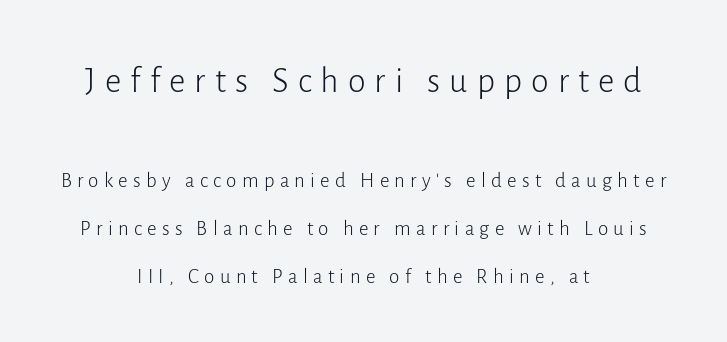
Q: Is the text bold? A: No.
Q: Is the text italic (slanted)? A: No, it is upright.
Q: Is the typeface a serif or a sans-serif typeface? A: Sans-serif.
Q: Is the text underlined? A: No.
Q: How is the paragraph aligned? A: Centered.
Q: Is the spacing between letters normal or unusually wide? A: Unusually wide.
Q: Is the spacing between lines tight, normal or loose? A: Loose.
Q: Which block of text is set in a larger size, the first (top) or the second (bottom)? A: The first (top) one.
Q: Width (condensed, normal, or wide)? A: Normal.
Q: Stroke contrast? A: Low.
Q: x-height? A: Medium.
Q: Monospaced? A: No.
